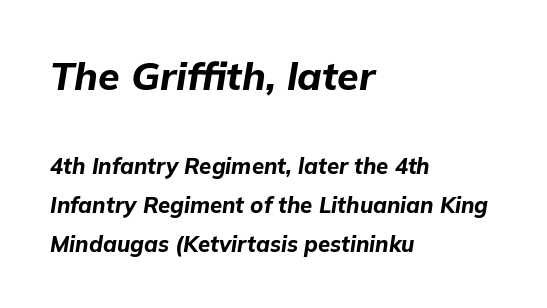
{"italic": "yes", "lean": "right", "slant_degrees": 9, "bold": "yes", "weight": "bold", "width": "normal", "stroke_contrast": "low", "x_height": "medium", "monospaced": "no", "underline": "no", "align": "left", "line_spacing_ratio": 1.78, "letter_spacing": "normal", "letter_spacing_em": 0.0, "larger_block": "first", "size_ratio": 1.77, "glyph_px": 39}
